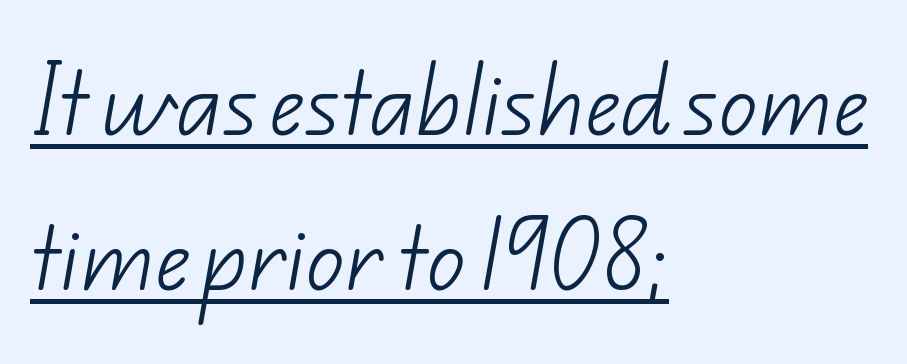
The image shows 77 px light sans-serif type; set left-aligned, loose line spacing (2.01x), normal letter spacing, underlined; low stroke contrast and a small x-height.
